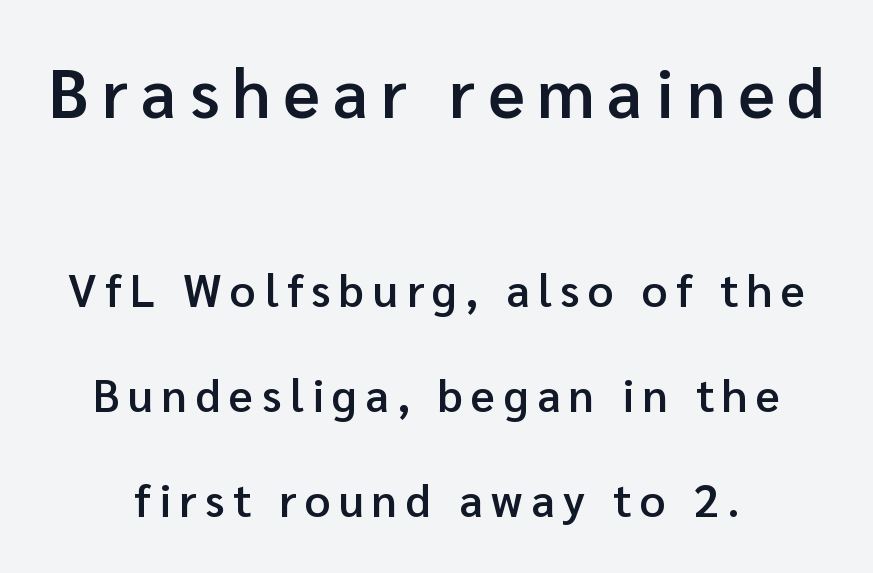
You can tell from the bare stems that sans-serif type was used. Typeset on center — no edge is straight. Weight check: semibold — heavier than regular, not quite bold. The block of text is sparse from top to bottom, with ample space between rows. You get the large type first, then a drop to smaller type. Each letter keeps its own natural width here, so spacing adapts to shape.
